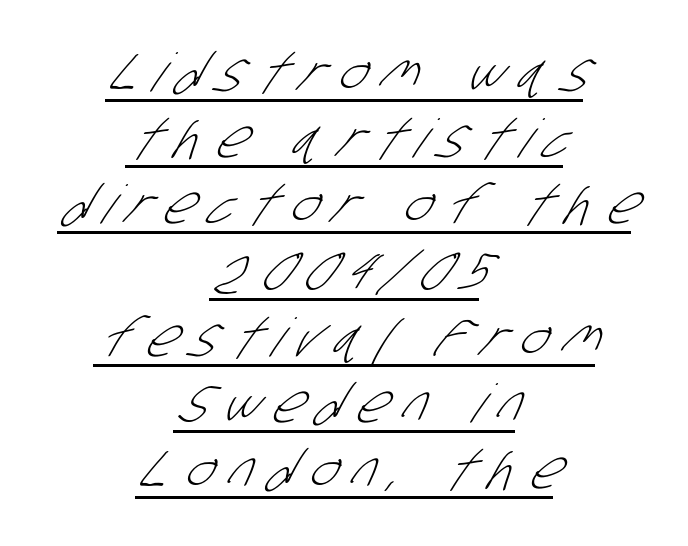
{"serif": "no", "bold": "no", "weight": "light", "width": "condensed", "stroke_contrast": "low", "x_height": "large", "monospaced": "no", "underline": "yes", "align": "center", "line_spacing": "normal", "line_spacing_ratio": 1.25, "letter_spacing": "wide", "letter_spacing_em": 0.29, "glyph_px": 53}
